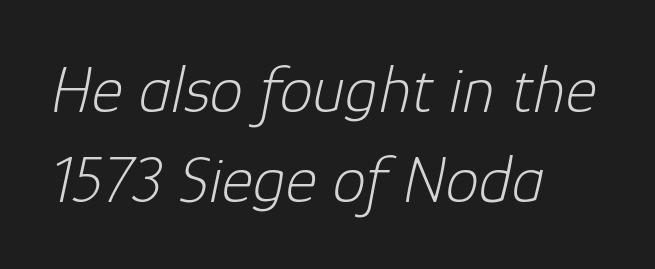
Q: Is the text bold? A: No.
Q: Is the text italic (slanted)? A: Yes, it leans right by about 12 degrees.
Q: Is the text underlined? A: No.
Q: How is the paragraph aligned? A: Left-aligned.
Q: Is the spacing between letters normal or unusually wide? A: Normal.
Q: Is the spacing between lines tight, normal or loose? A: Normal.
Q: Width (condensed, normal, or wide)? A: Normal.
Q: Stroke contrast? A: Low.
Q: x-height? A: Medium.
Q: Monospaced? A: No.
